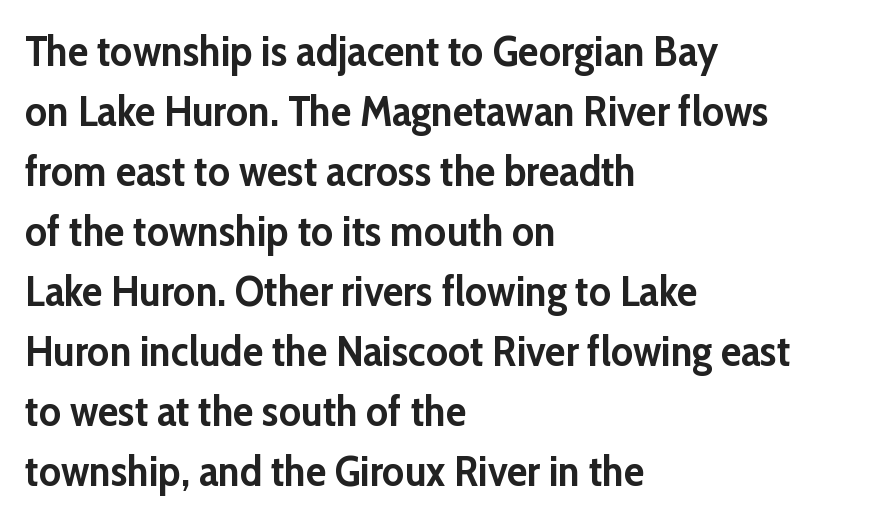
Notice how the stems are strictly vertical — no italics here. The passage shown stacks its lines at a standard gap. Nothing unusual about the tracking: characters are spaced as the font intends. Nope, no serifs anywhere on these letters. Check under the words: just untouched page.
